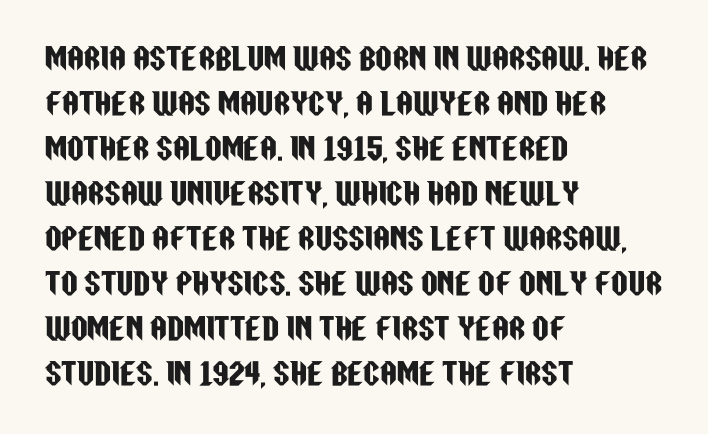
The image shows 29 px condensed sans-serif type, upright; set left-aligned, normal line spacing (1.55x), normal letter spacing, not underlined; low stroke contrast and a large x-height.
